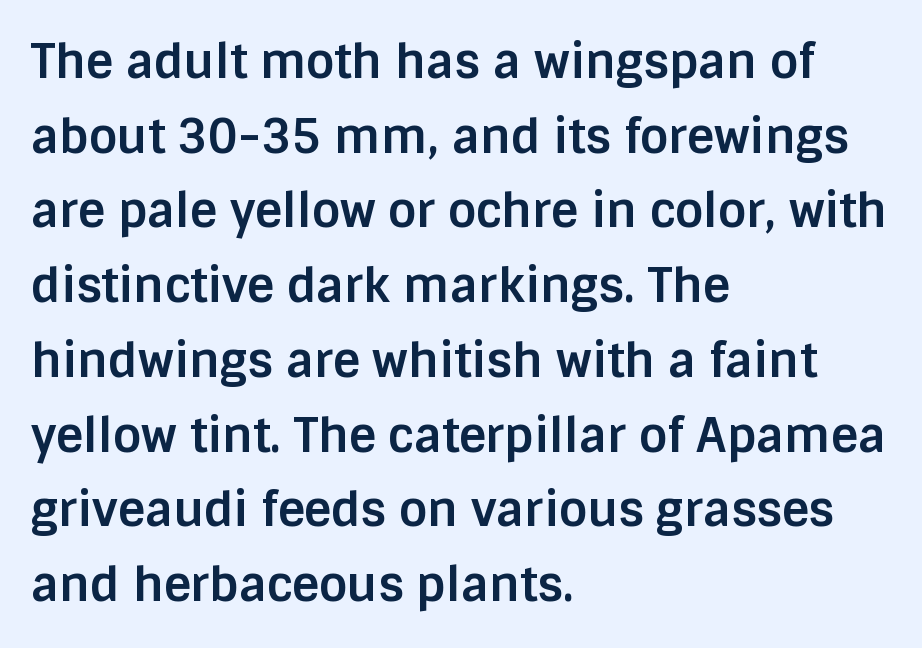
The image shows 47 px bold sans-serif type, upright; set left-aligned, normal line spacing (1.59x), normal letter spacing, not underlined; low stroke contrast and a large x-height.
